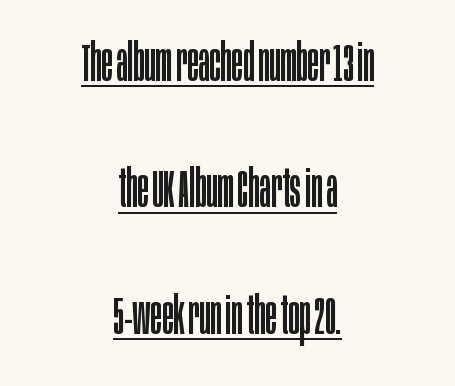
Q: Is the text bold? A: No.
Q: Is the text italic (slanted)? A: No, it is upright.
Q: Is the typeface a serif or a sans-serif typeface? A: Sans-serif.
Q: Is the text underlined? A: Yes.
Q: How is the paragraph aligned? A: Centered.
Q: Is the spacing between letters normal or unusually wide? A: Normal.
Q: Is the spacing between lines tight, normal or loose? A: Loose.
Q: Width (condensed, normal, or wide)? A: Condensed.
Q: Stroke contrast? A: Low.
Q: x-height? A: Large.
Q: Monospaced? A: No.
